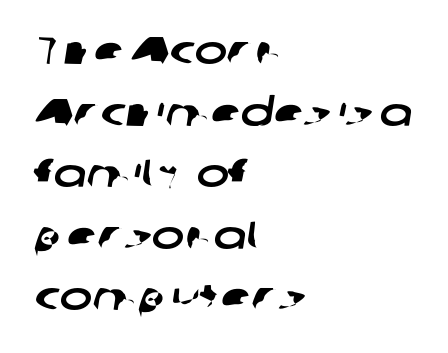
Underline: absent. In terms of leading, this rendering sits right in the middle. Is the letter spacing exaggerated? No — it looks like the ordinary default. The designer went with a sans here, leaving each stem footless. Note the varied advance widths — an 'i' is clearly narrower than an 'm'.
